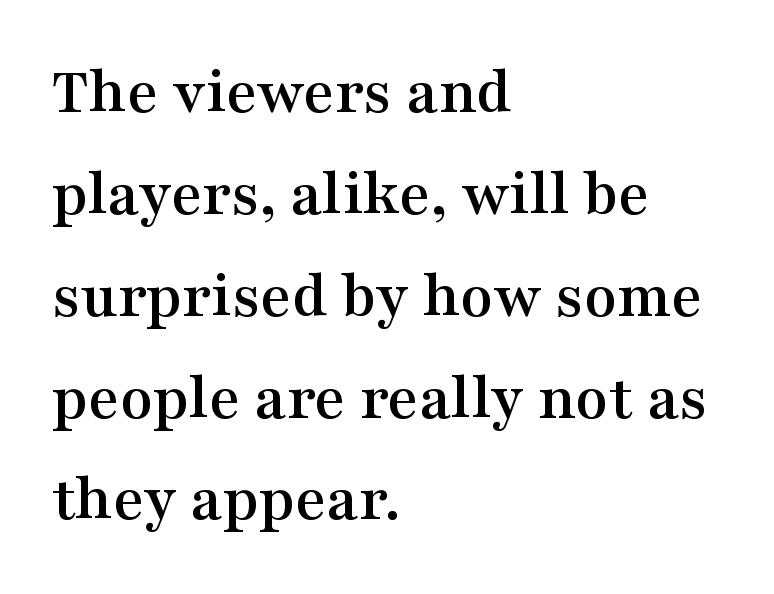
{"serif": "yes", "italic": "no", "width": "wide", "stroke_contrast": "medium", "x_height": "medium", "monospaced": "no", "underline": "no", "align": "left", "line_spacing": "normal", "line_spacing_ratio": 1.52, "letter_spacing": "normal", "letter_spacing_em": 0.0, "glyph_px": 67}
